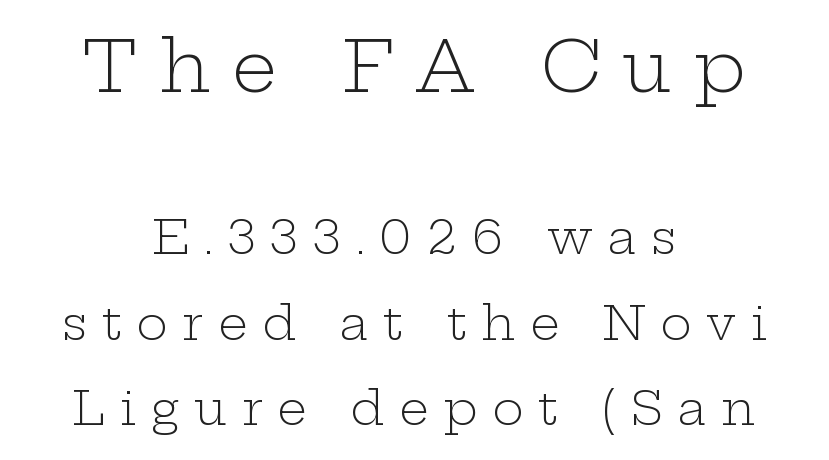
{"serif": "yes", "italic": "no", "bold": "no", "weight": "light", "width": "wide", "stroke_contrast": "low", "x_height": "medium", "monospaced": "no", "underline": "no", "align": "center", "line_spacing_ratio": 1.82, "letter_spacing": "wide", "letter_spacing_em": 0.31, "larger_block": "first", "size_ratio": 1.51, "glyph_px": 71}
